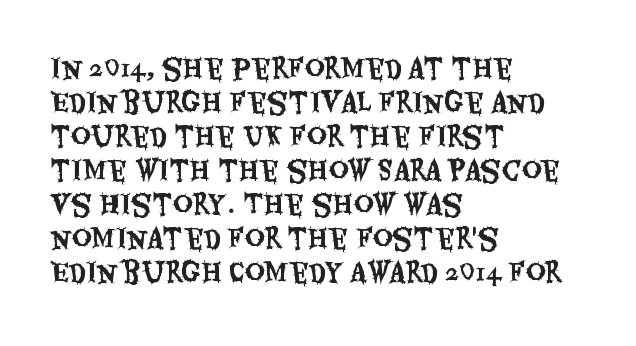
{"italic": "no", "underline": "no", "align": "left", "line_spacing": "normal", "line_spacing_ratio": 1.26, "letter_spacing": "normal", "letter_spacing_em": 0.0, "glyph_px": 27}
